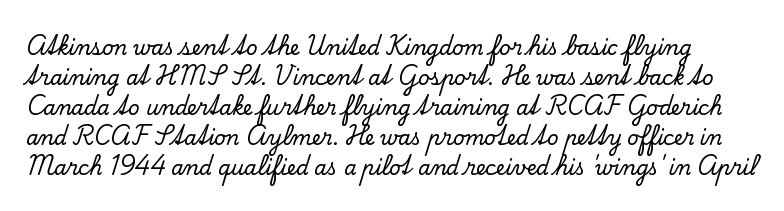
Q: Is the text italic (slanted)? A: Yes.
Q: Is the text underlined? A: No.
Q: Is the spacing between letters normal or unusually wide? A: Normal.
Q: Is the spacing between lines tight, normal or loose? A: Normal.
